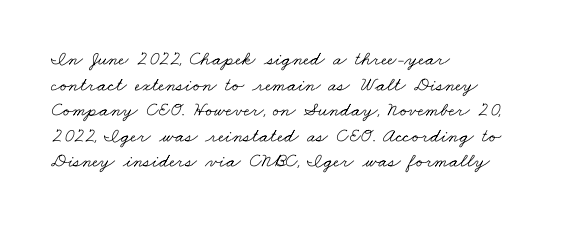
The image shows 20 px text type; set left-aligned, normal line spacing (1.28x), normal letter spacing, not underlined.
